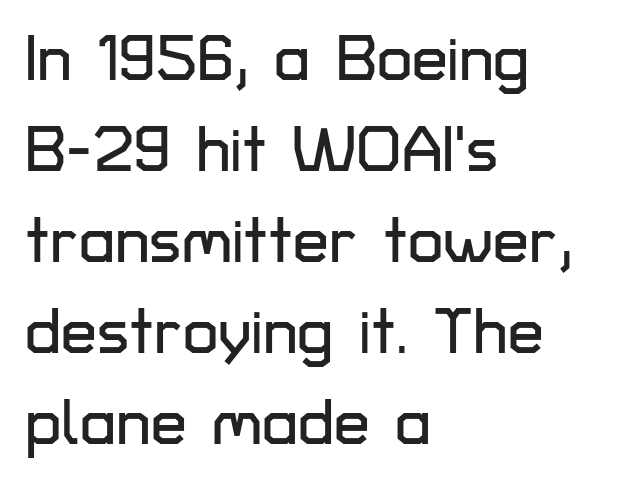
{"serif": "no", "italic": "no", "width": "normal", "stroke_contrast": "low", "x_height": "medium", "monospaced": "no", "underline": "no", "align": "left", "line_spacing": "normal", "line_spacing_ratio": 1.42, "letter_spacing": "normal", "letter_spacing_em": 0.0, "glyph_px": 64}
